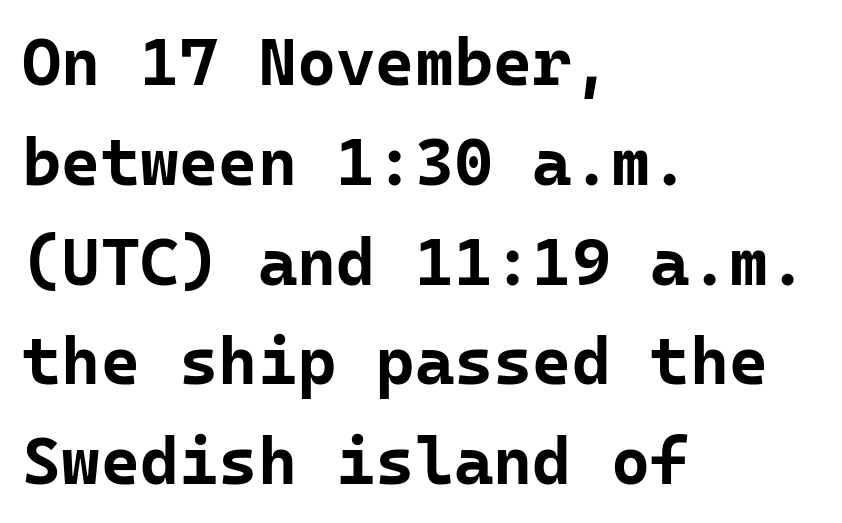
The image shows 67 px bold sans-serif type, upright, monospaced; set left-aligned, normal line spacing (1.49x), normal letter spacing, not underlined; low stroke contrast and a medium x-height.
